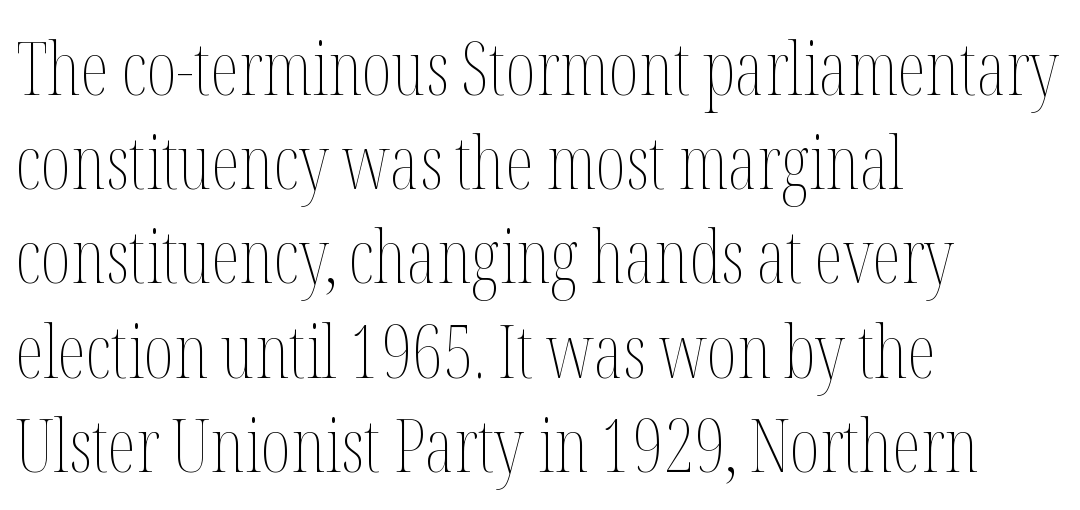
The image shows 73 px thin, condensed type, upright; set left-aligned, normal line spacing (1.29x), normal letter spacing, not underlined; medium stroke contrast and a medium x-height.
